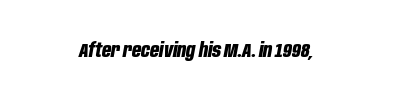
Q: Is the text bold? A: Yes.
Q: Is the text italic (slanted)? A: Yes, it leans right by about 10 degrees.
Q: Is the text underlined? A: No.
Q: Is the spacing between letters normal or unusually wide? A: Normal.
